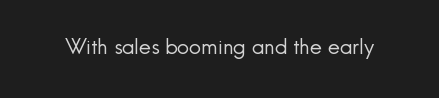
The passage shown is not underscored anywhere. The font's upright variant was chosen for this text. Stems here are at most as thick as an everyday book face. Observe the ordinary spacing: letters are neighbours, not strangers.
